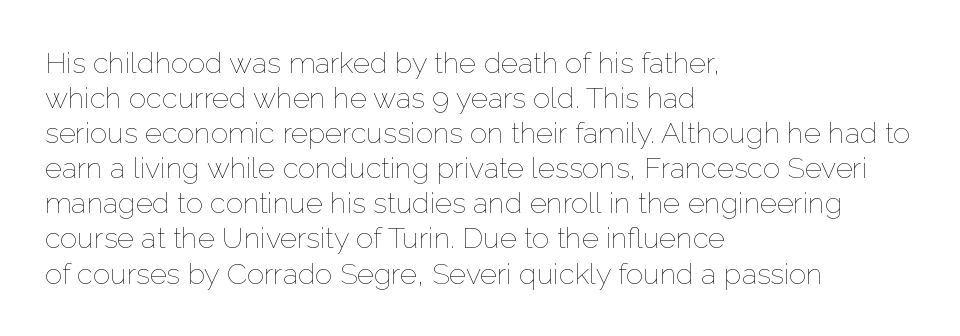
{"italic": "no", "bold": "no", "weight": "thin", "width": "normal", "stroke_contrast": "low", "x_height": "medium", "monospaced": "no", "underline": "no", "align": "left", "line_spacing_ratio": 1.21, "letter_spacing": "normal", "letter_spacing_em": 0.0, "glyph_px": 29}
